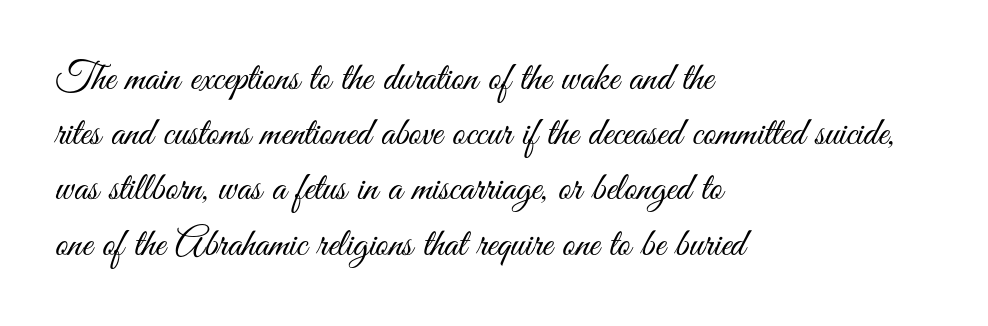
Q: Is the text bold? A: No.
Q: Is the text italic (slanted)? A: Yes.
Q: Is the typeface a serif or a sans-serif typeface? A: Sans-serif.
Q: Is the text underlined? A: No.
Q: How is the paragraph aligned? A: Left-aligned.
Q: Is the spacing between letters normal or unusually wide? A: Normal.
Q: Is the spacing between lines tight, normal or loose? A: Normal.
Q: Width (condensed, normal, or wide)? A: Condensed.
Q: Stroke contrast? A: Medium.
Q: x-height? A: Small.
Q: Monospaced? A: No.
